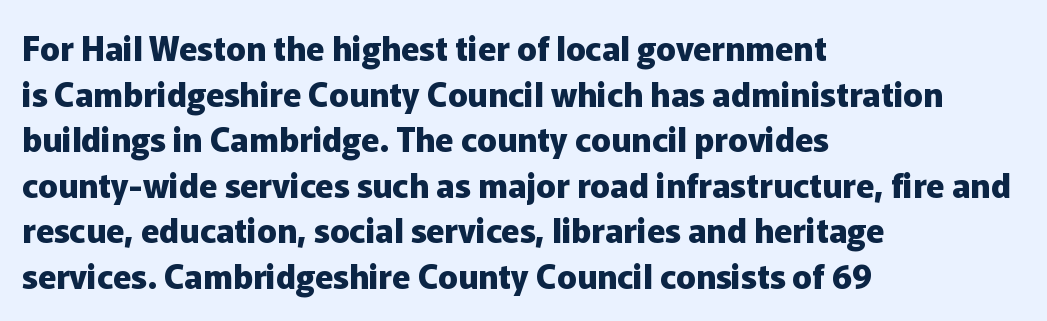
Compared with typical paragraphs, the rows here are spaced about the same. As a designer I'd log this as weight 700, bold. The face used here is rendered with its standard letterfit. Varying glyph widths throughout — classic text-font behaviour. A bare baseline throughout the passage. Unlike a traditional serif, this face leaves its strokes unadorned.
